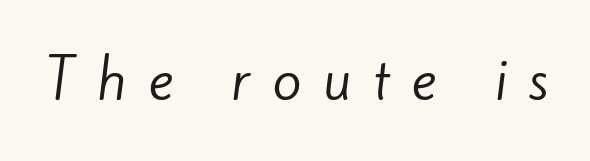
The image shows 53 px regular-weight sans-serif type; set unusually wide letter spacing (+0.41 em), not underlined; low stroke contrast and a small x-height.
